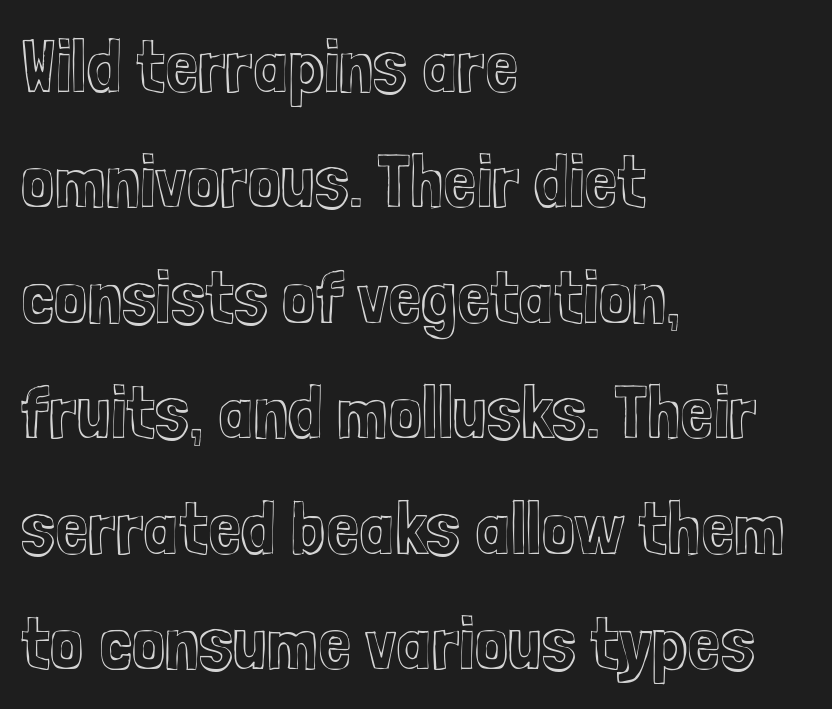
Q: Is the text italic (slanted)? A: No, it is upright.
Q: Is the text underlined? A: No.
Q: How is the paragraph aligned? A: Left-aligned.
Q: Is the spacing between letters normal or unusually wide? A: Normal.
Q: Is the spacing between lines tight, normal or loose? A: Normal.
Q: Width (condensed, normal, or wide)? A: Condensed.
Q: x-height? A: Medium.
Q: Monospaced? A: No.
